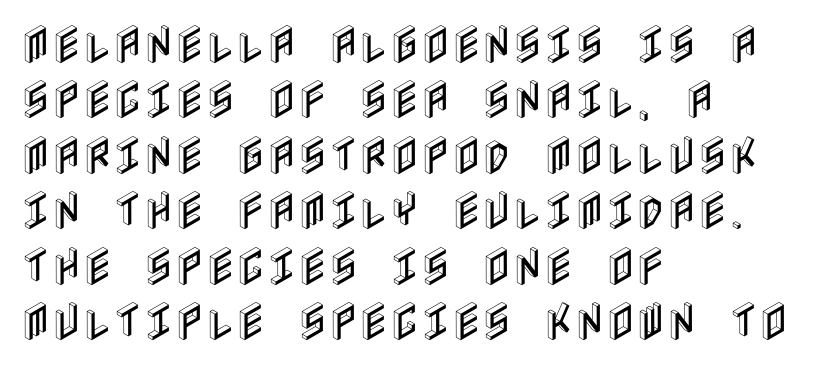
Q: Is the text italic (slanted)? A: No, it is upright.
Q: Is the text underlined? A: No.
Q: How is the paragraph aligned? A: Left-aligned.
Q: Is the spacing between letters normal or unusually wide? A: Normal.
Q: Is the spacing between lines tight, normal or loose? A: Normal.
Q: Width (condensed, normal, or wide)? A: Condensed.
Q: x-height? A: Large.
